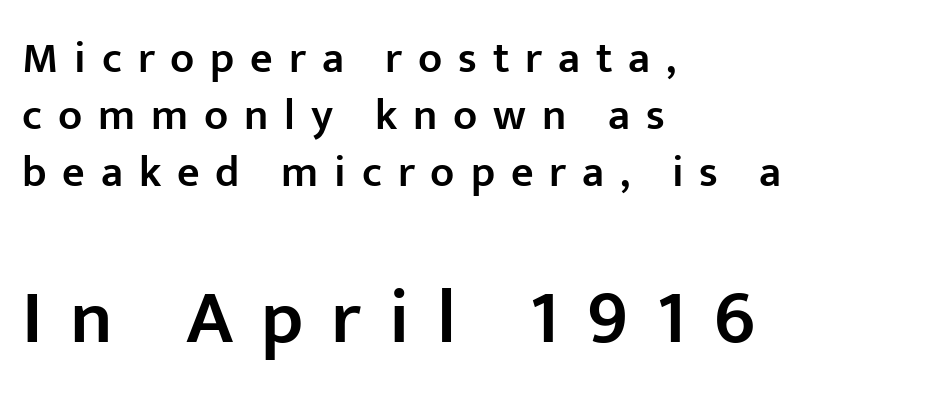
The image shows 77 px semibold sans-serif type, upright; set left-aligned, normal line spacing (1.29x), unusually wide letter spacing (+0.36 em), not underlined; the second (bottom) block is 1.75x larger; low stroke contrast and a medium x-height.
